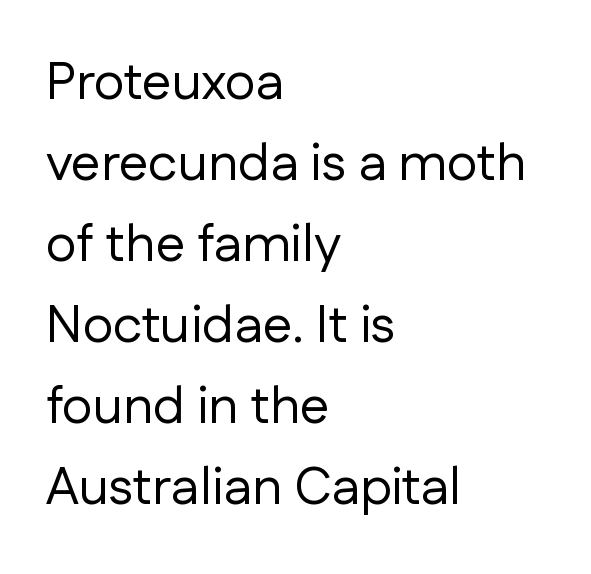
{"serif": "no", "italic": "no", "bold": "no", "weight": "regular", "width": "normal", "stroke_contrast": "low", "x_height": "medium", "monospaced": "no", "underline": "no", "align": "left", "line_spacing": "normal", "line_spacing_ratio": 1.53, "letter_spacing": "normal", "letter_spacing_em": 0.0, "glyph_px": 53}
